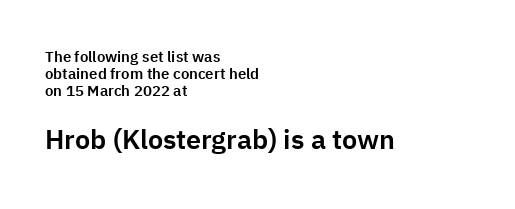
Inter-character spacing is left at the font's built-in metrics. The leading is snug, giving the passage a crowded texture. The letters stand upright; this is a roman face. A bare baseline throughout the passage. Top chunk: small. Bottom chunk: large. Does the copy run flush right? No — it runs flush left.
